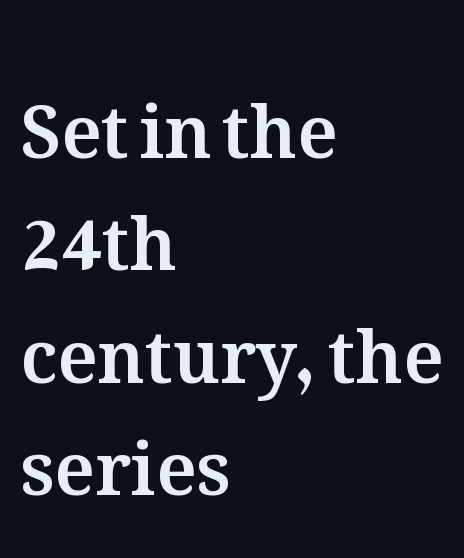
The tracking reads as untouched default to a designer's eye. This sample has the flowing, uneven cadence of proportional lettering. Lines of text with bare space underneath. The vertical gap from one line to the next is medium.
